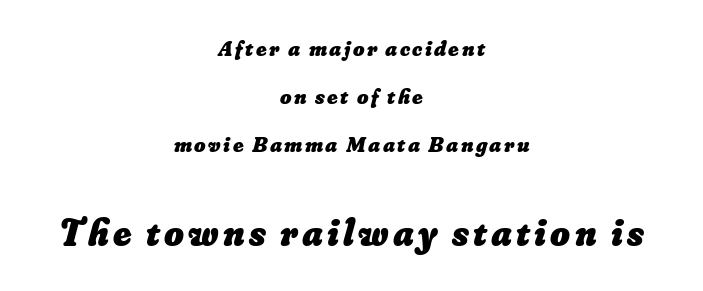
{"bold": "yes", "weight": "heavy", "width": "normal", "stroke_contrast": "low", "x_height": "small", "monospaced": "no", "underline": "no", "align": "center", "line_spacing": "loose", "line_spacing_ratio": 2.18, "larger_block": "second", "size_ratio": 1.73, "glyph_px": 38}
